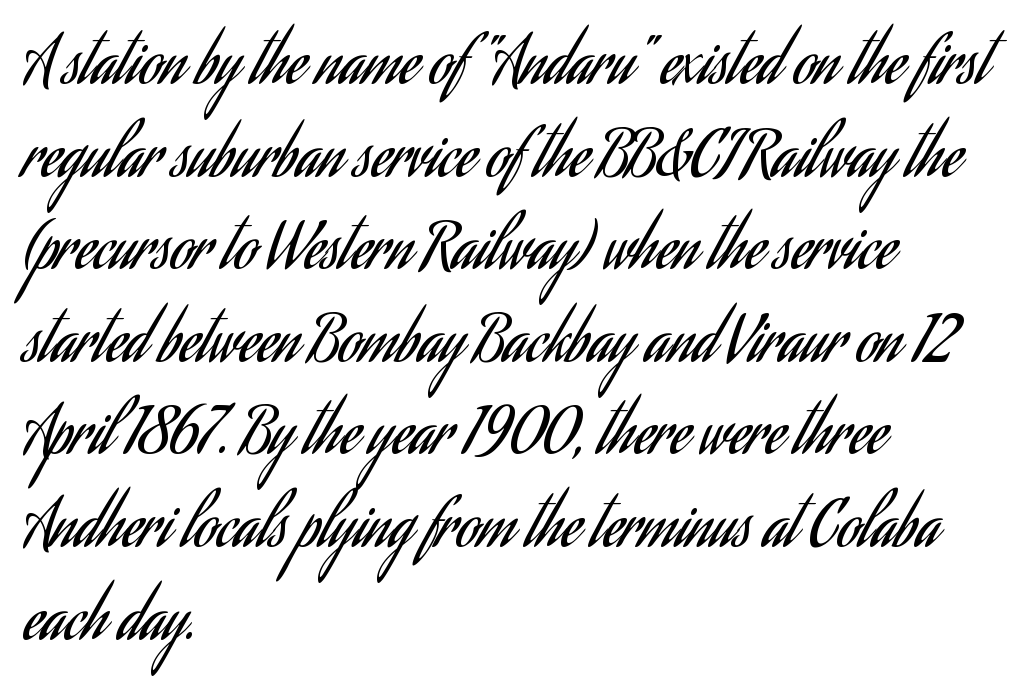
Line starts are locked; line ends wander. The passage shown has conventional tracking throughout. Character widths vary here, with narrow letters taking less room than wide ones. Any mark beneath the type? The region is blank.
